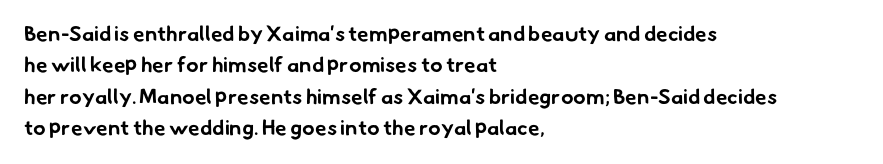
Letter spacing: default. The ragged edge is on the right, which tells us the setting is flush left. Pretty heavy lettering here — definitely bold. Successive baselines arrive at the customary interval. The baseline area is clear.
